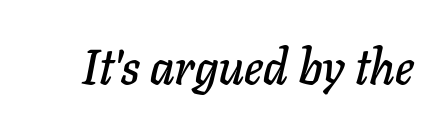
{"italic": "yes", "lean": "right", "slant_degrees": 11, "width": "normal", "stroke_contrast": "low", "x_height": "medium", "monospaced": "no", "underline": "no", "letter_spacing": "normal", "letter_spacing_em": 0.0, "glyph_px": 49}
